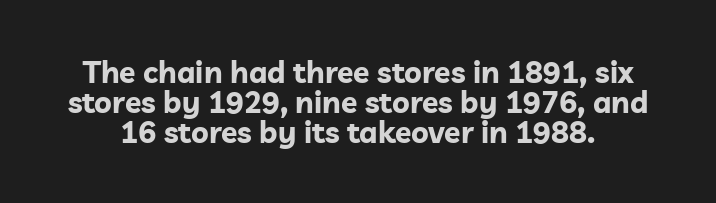
Q: Is the text bold? A: Yes.
Q: Is the text italic (slanted)? A: No, it is upright.
Q: Is the typeface a serif or a sans-serif typeface? A: Sans-serif.
Q: Is the text underlined? A: No.
Q: Is the spacing between letters normal or unusually wide? A: Normal.
Q: Is the spacing between lines tight, normal or loose? A: Tight.
Q: Width (condensed, normal, or wide)? A: Normal.
Q: Stroke contrast? A: Low.
Q: x-height? A: Medium.
Q: Monospaced? A: No.
